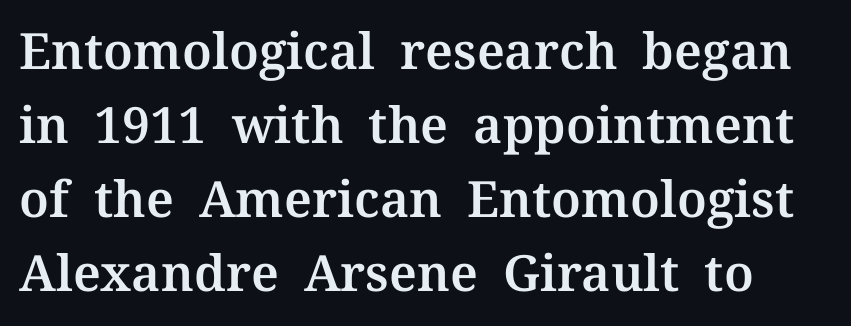
The image shows 50 px serif type, upright; set normal line spacing (1.48x), normal letter spacing, not underlined; medium stroke contrast and a medium x-height.
